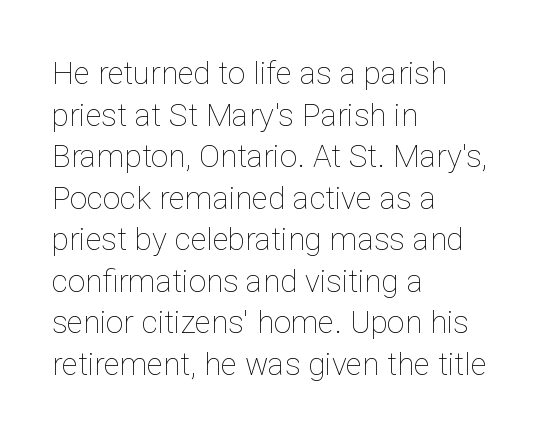
Q: Is the text bold? A: No.
Q: Is the text italic (slanted)? A: No, it is upright.
Q: Is the text underlined? A: No.
Q: How is the paragraph aligned? A: Left-aligned.
Q: Is the spacing between letters normal or unusually wide? A: Normal.
Q: Is the spacing between lines tight, normal or loose? A: Normal.
Q: Width (condensed, normal, or wide)? A: Normal.
Q: Stroke contrast? A: Low.
Q: x-height? A: Medium.
Q: Monospaced? A: No.
